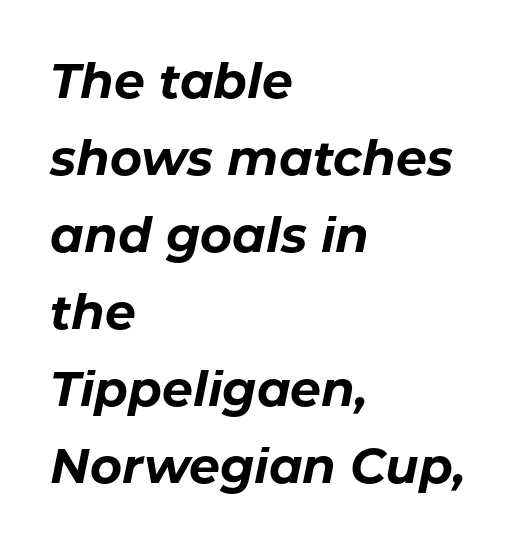
The image shows 49 px bold type, italic (leaning right); set left-aligned, normal line spacing (1.57x), normal letter spacing, not underlined; low stroke contrast and a medium x-height.
